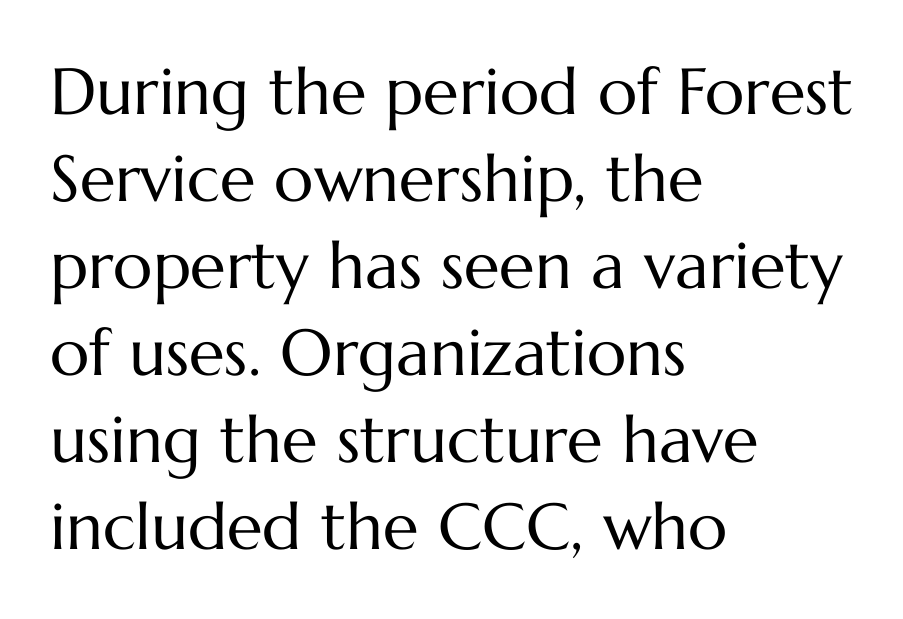
The image shows 65 px regular-weight type, upright; set left-aligned, normal line spacing (1.34x), normal letter spacing, not underlined; medium stroke contrast and a medium x-height.
